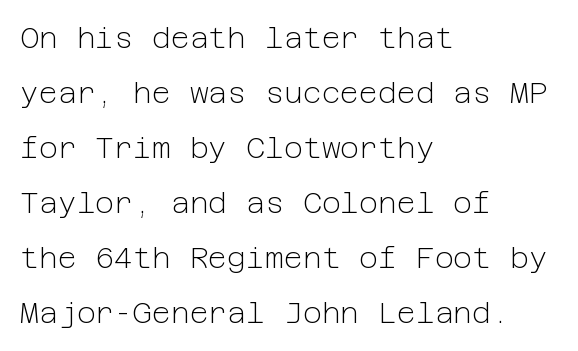
The image shows 29 px light sans-serif type, upright; set left-aligned, loose line spacing (1.9x), normal letter spacing, not underlined; low stroke contrast and a medium x-height.
